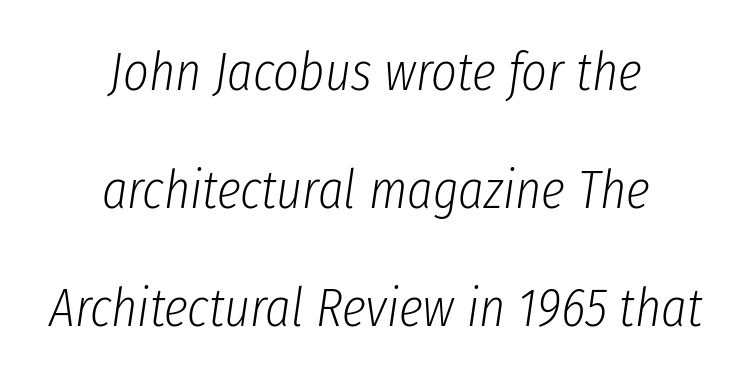
The image shows 55 px light, condensed type, italic (leaning right); set centered, loose line spacing (2.15x), normal letter spacing, not underlined; low stroke contrast and a medium x-height.
